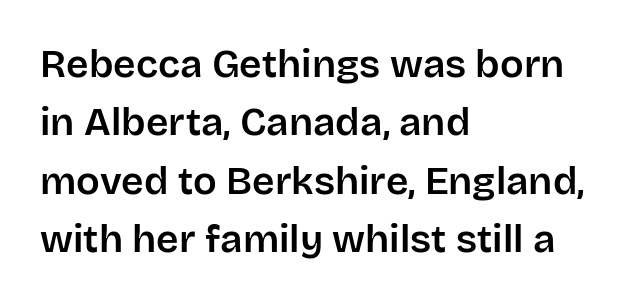
Q: Is the text italic (slanted)? A: No, it is upright.
Q: Is the typeface a serif or a sans-serif typeface? A: Sans-serif.
Q: Is the text underlined? A: No.
Q: How is the paragraph aligned? A: Left-aligned.
Q: Is the spacing between letters normal or unusually wide? A: Normal.
Q: Is the spacing between lines tight, normal or loose? A: Normal.
Q: Width (condensed, normal, or wide)? A: Normal.
Q: Stroke contrast? A: Low.
Q: x-height? A: Large.
Q: Monospaced? A: No.
